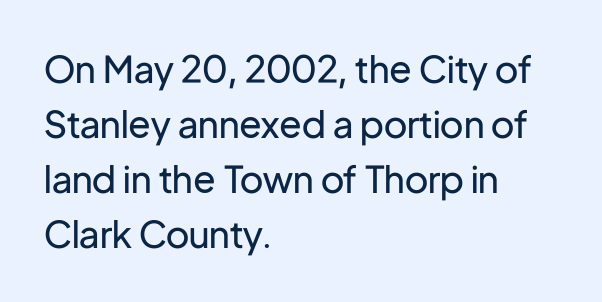
The image shows 37 px regular-weight sans-serif type, upright; set left-aligned, normal line spacing (1.49x), normal letter spacing, not underlined; low stroke contrast and a medium x-height.
